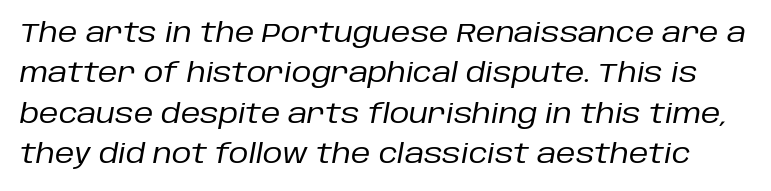
Q: Is the text bold? A: No.
Q: Is the text italic (slanted)? A: Yes, it leans right by about 10 degrees.
Q: Is the text underlined? A: No.
Q: Is the spacing between letters normal or unusually wide? A: Normal.
Q: Is the spacing between lines tight, normal or loose? A: Normal.
